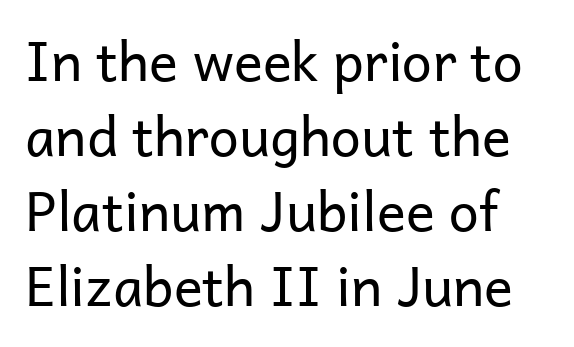
The image shows 54 px regular-weight sans-serif type, upright; set normal line spacing (1.39x), normal letter spacing, not underlined; low stroke contrast and a medium x-height.
